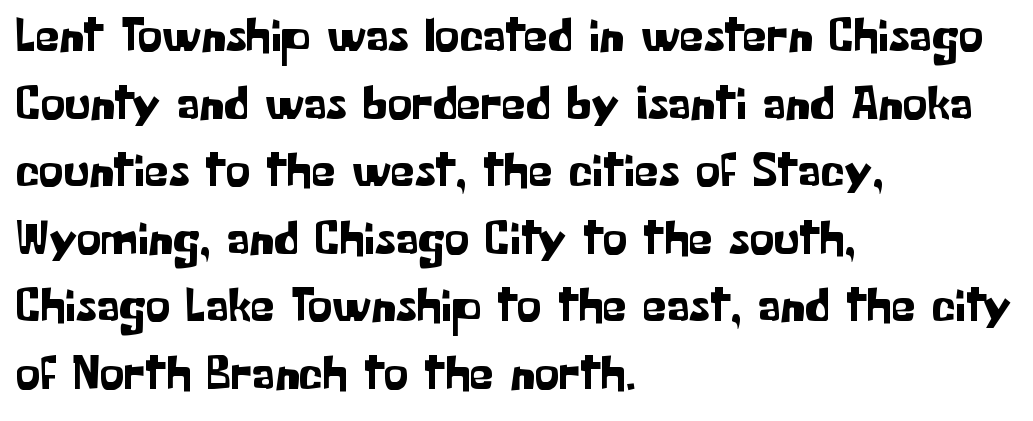
{"serif": "no", "italic": "no", "width": "normal", "stroke_contrast": "low", "x_height": "medium", "monospaced": "no", "underline": "no", "align": "left", "line_spacing": "normal", "line_spacing_ratio": 1.38, "letter_spacing": "normal", "letter_spacing_em": 0.0, "glyph_px": 49}
